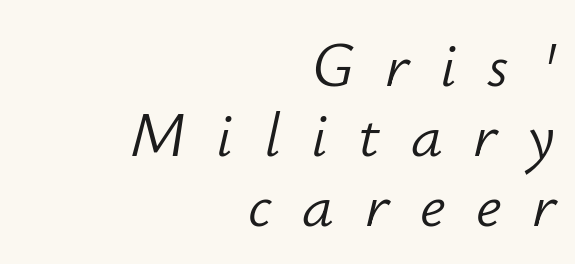
{"italic": "yes", "lean": "right", "slant_degrees": 12, "bold": "no", "weight": "light", "width": "normal", "stroke_contrast": "low", "x_height": "small", "monospaced": "no", "underline": "no", "align": "right", "line_spacing": "tight", "line_spacing_ratio": 1.11, "letter_spacing": "wide", "letter_spacing_em": 0.49, "glyph_px": 63}
